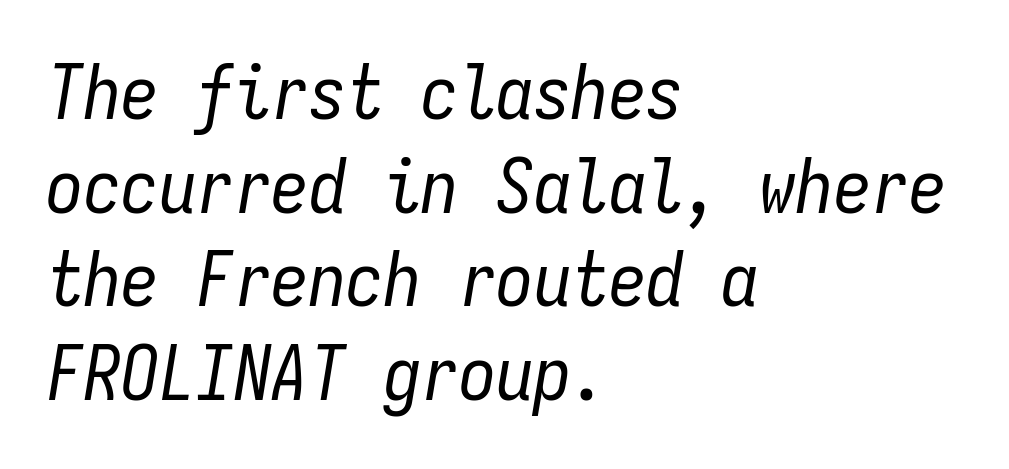
{"italic": "yes", "lean": "right", "slant_degrees": 9, "bold": "no", "weight": "regular", "width": "condensed", "stroke_contrast": "low", "x_height": "medium", "monospaced": "yes", "underline": "no", "align": "left", "line_spacing": "normal", "line_spacing_ratio": 1.25, "letter_spacing": "normal", "letter_spacing_em": 0.0, "glyph_px": 75}
